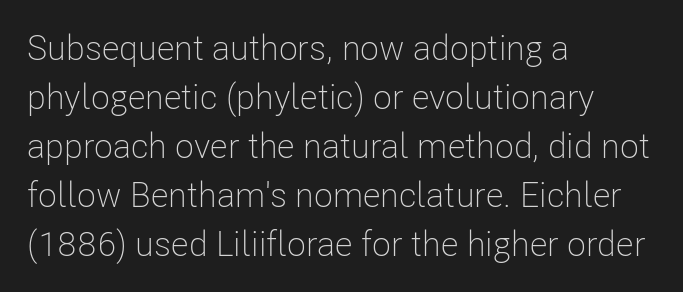
Q: Is the text bold? A: No.
Q: Is the text italic (slanted)? A: No, it is upright.
Q: Is the typeface a serif or a sans-serif typeface? A: Sans-serif.
Q: Is the text underlined? A: No.
Q: How is the paragraph aligned? A: Left-aligned.
Q: Is the spacing between letters normal or unusually wide? A: Normal.
Q: Is the spacing between lines tight, normal or loose? A: Normal.
Q: Width (condensed, normal, or wide)? A: Condensed.
Q: Stroke contrast? A: Low.
Q: x-height? A: Medium.
Q: Monospaced? A: No.
